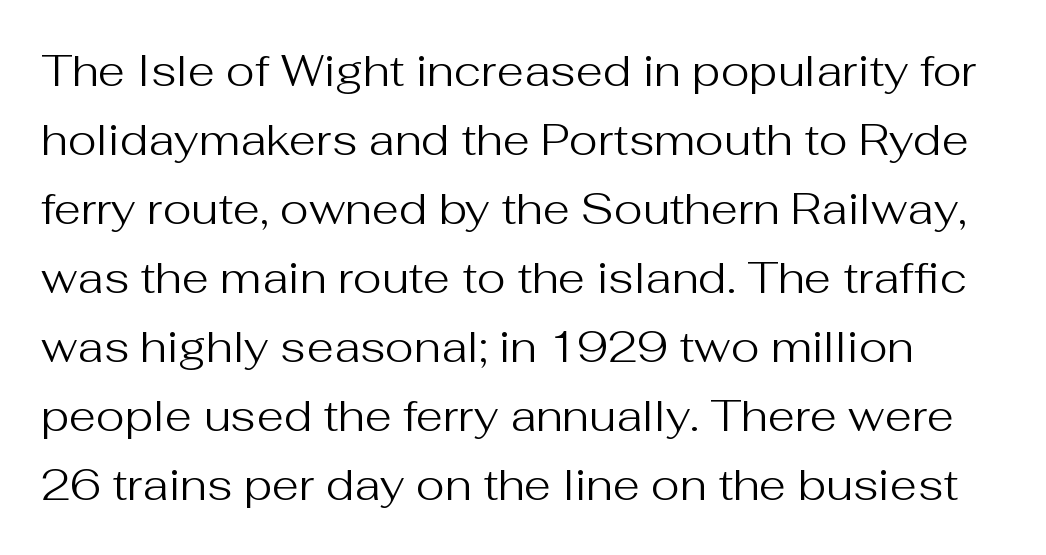
Q: Is the text bold? A: No.
Q: Is the text italic (slanted)? A: No, it is upright.
Q: Is the typeface a serif or a sans-serif typeface? A: Sans-serif.
Q: Is the text underlined? A: No.
Q: Is the spacing between letters normal or unusually wide? A: Normal.
Q: Is the spacing between lines tight, normal or loose? A: Normal.
Q: Width (condensed, normal, or wide)? A: Normal.
Q: Stroke contrast? A: Medium.
Q: x-height? A: Medium.
Q: Monospaced? A: No.
